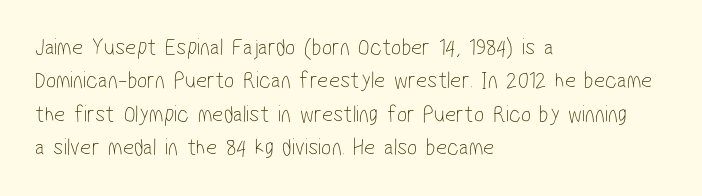
Vertical spacing — default. If you drew a ruler down the left edge, every line would touch it. Stems here are at most as thick as an everyday book face. Is the letter spacing exaggerated? No — it looks like the ordinary default.
